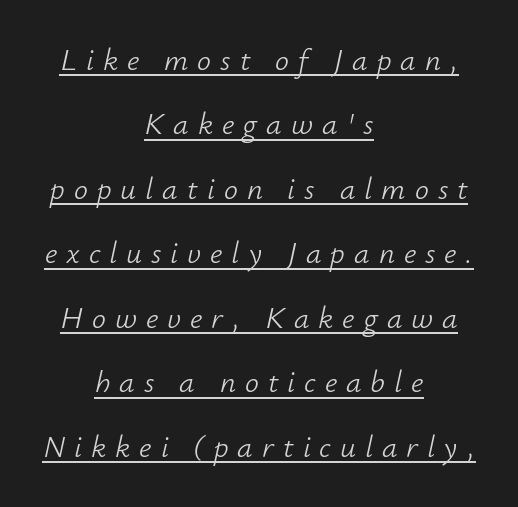
Q: Is the text bold? A: No.
Q: Is the text italic (slanted)? A: Yes, it leans right by about 12 degrees.
Q: Is the text underlined? A: Yes.
Q: How is the paragraph aligned? A: Centered.
Q: Is the spacing between letters normal or unusually wide? A: Unusually wide.
Q: Is the spacing between lines tight, normal or loose? A: Loose.
Q: Width (condensed, normal, or wide)? A: Normal.
Q: Stroke contrast? A: Low.
Q: x-height? A: Small.
Q: Monospaced? A: No.
